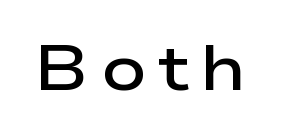
Q: Is the text bold? A: Semi-bold.
Q: Is the text italic (slanted)? A: No, it is upright.
Q: Is the typeface a serif or a sans-serif typeface? A: Sans-serif.
Q: Is the text underlined? A: No.
Q: Width (condensed, normal, or wide)? A: Wide.
Q: Stroke contrast? A: Low.
Q: x-height? A: Medium.
Q: Monospaced? A: No.
